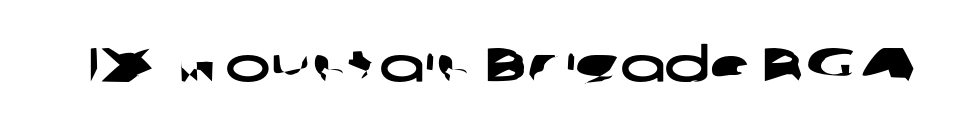
Q: Is the typeface a serif or a sans-serif typeface? A: Sans-serif.
Q: Is the text underlined? A: No.
Q: Is the spacing between letters normal or unusually wide? A: Normal.
Q: Width (condensed, normal, or wide)? A: Wide.
Q: Stroke contrast? A: Low.
Q: x-height? A: Medium.
Q: Monospaced? A: No.
